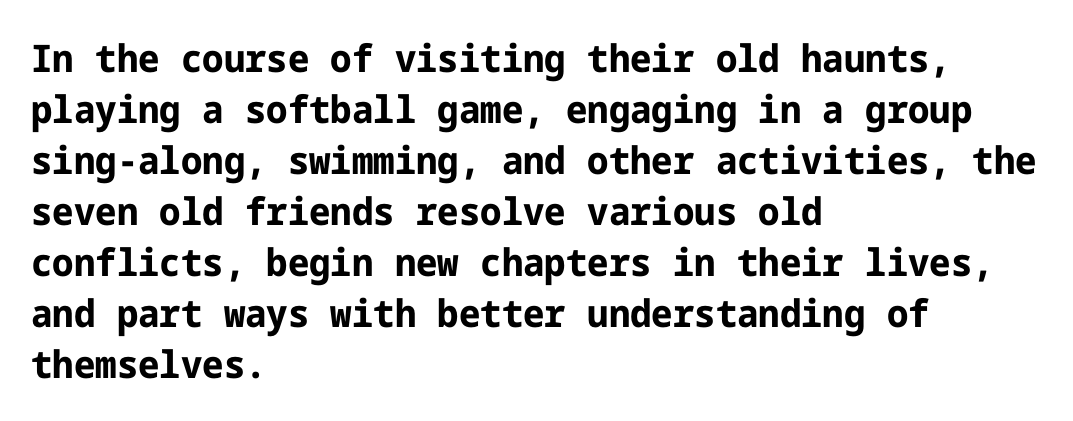
Q: Is the text bold? A: Yes.
Q: Is the text italic (slanted)? A: No, it is upright.
Q: Is the typeface a serif or a sans-serif typeface? A: Sans-serif.
Q: Is the text underlined? A: No.
Q: How is the paragraph aligned? A: Left-aligned.
Q: Is the spacing between letters normal or unusually wide? A: Normal.
Q: Is the spacing between lines tight, normal or loose? A: Normal.
Q: Width (condensed, normal, or wide)? A: Normal.
Q: Stroke contrast? A: Low.
Q: x-height? A: Medium.
